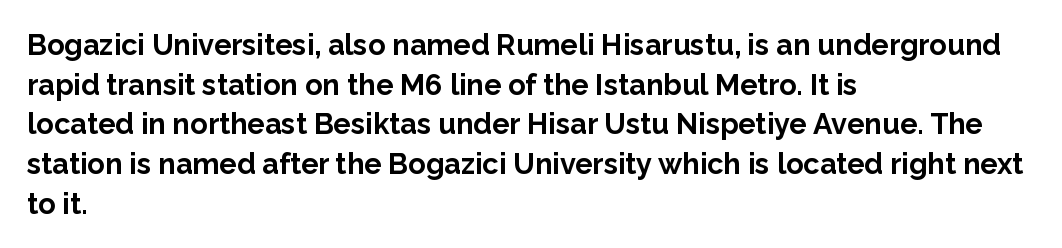
{"serif": "no", "italic": "no", "bold": "yes", "weight": "bold", "width": "normal", "stroke_contrast": "low", "x_height": "medium", "monospaced": "no", "underline": "no", "align": "left", "line_spacing": "normal", "line_spacing_ratio": 1.37, "letter_spacing": "normal", "letter_spacing_em": 0.0, "glyph_px": 29}
